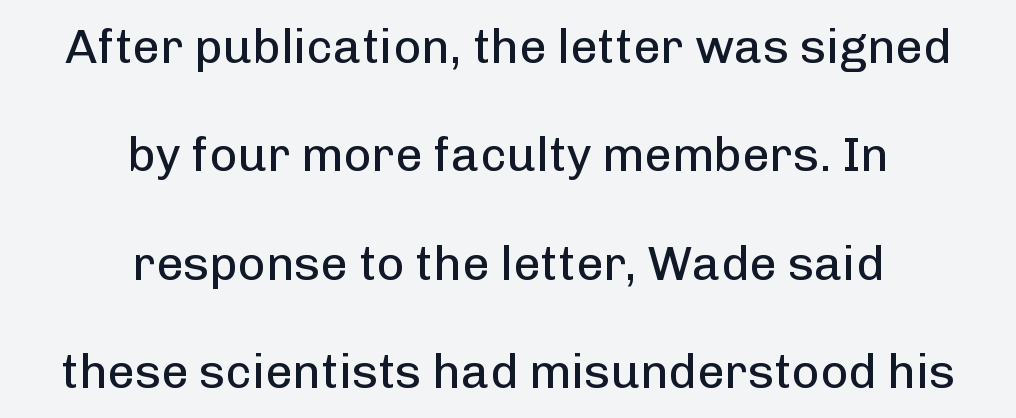
The image shows 48 px regular-weight sans-serif type, upright; set centered, loose line spacing (2.26x), normal letter spacing, not underlined; low stroke contrast and a medium x-height.
